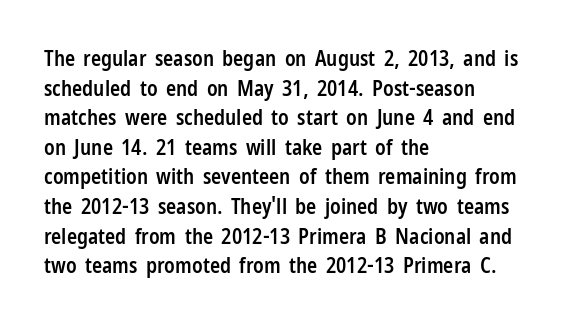
The image shows 21 px text type, upright; set left-aligned, normal line spacing (1.41x), normal letter spacing, not underlined.
